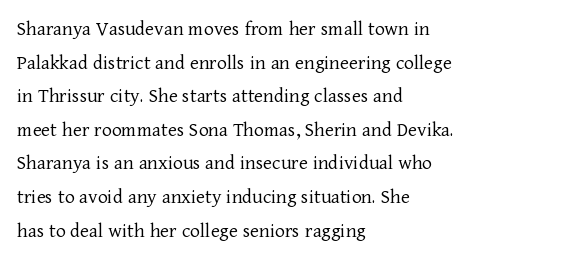
{"italic": "no", "bold": "no", "underline": "no", "align": "left", "line_spacing": "normal", "line_spacing_ratio": 1.6, "letter_spacing": "normal", "letter_spacing_em": 0.0, "glyph_px": 21}
